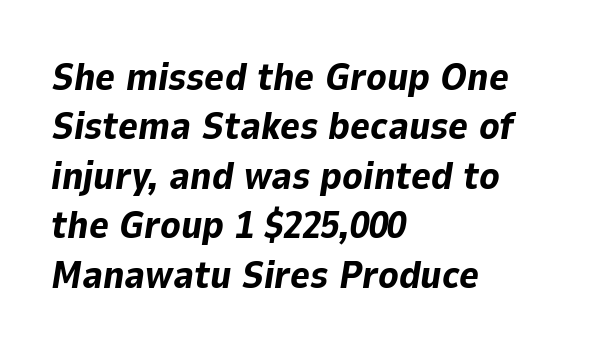
Q: Is the text bold? A: Yes.
Q: Is the text italic (slanted)? A: Yes, it leans right by about 9 degrees.
Q: Is the text underlined? A: No.
Q: How is the paragraph aligned? A: Left-aligned.
Q: Is the spacing between letters normal or unusually wide? A: Normal.
Q: Is the spacing between lines tight, normal or loose? A: Normal.
Q: Width (condensed, normal, or wide)? A: Normal.
Q: Stroke contrast? A: Low.
Q: x-height? A: Medium.
Q: Monospaced? A: No.
